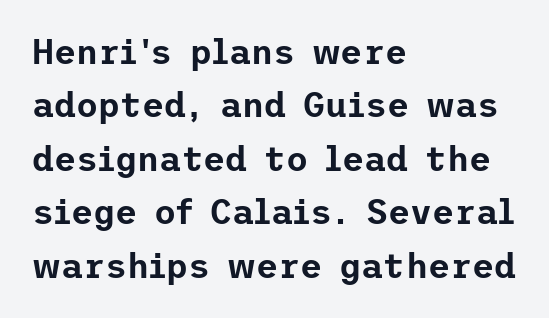
Q: Is the text italic (slanted)? A: No, it is upright.
Q: Is the typeface a serif or a sans-serif typeface? A: Sans-serif.
Q: Is the text underlined? A: No.
Q: How is the paragraph aligned? A: Left-aligned.
Q: Is the spacing between letters normal or unusually wide? A: Normal.
Q: Is the spacing between lines tight, normal or loose? A: Normal.
Q: Width (condensed, normal, or wide)? A: Normal.
Q: Stroke contrast? A: Low.
Q: x-height? A: Medium.
